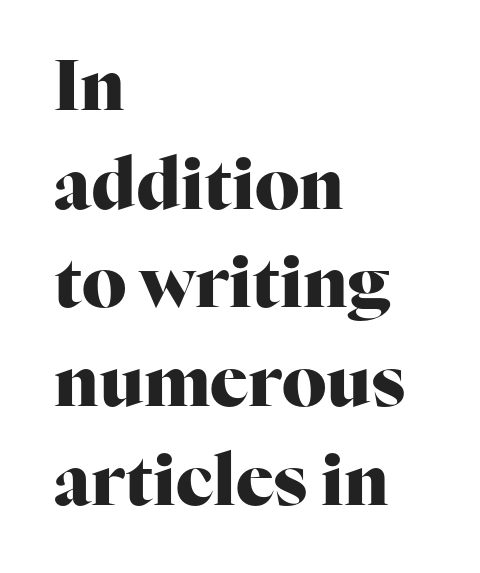
The image shows 70 px heavy serif type, upright; set left-aligned, normal line spacing (1.41x), normal letter spacing, not underlined; high stroke contrast and a medium x-height.
